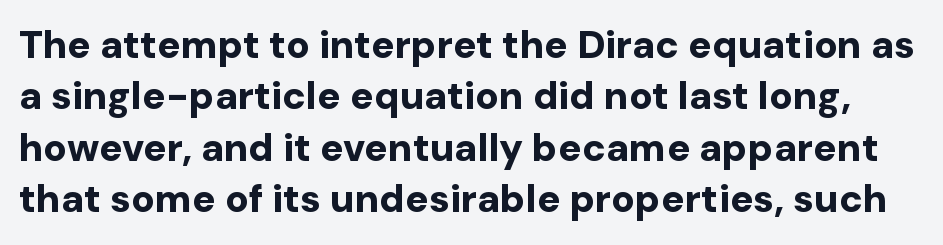
The image shows 39 px bold sans-serif type, upright; set normal line spacing (1.32x), normal letter spacing, not underlined; low stroke contrast and a medium x-height.
